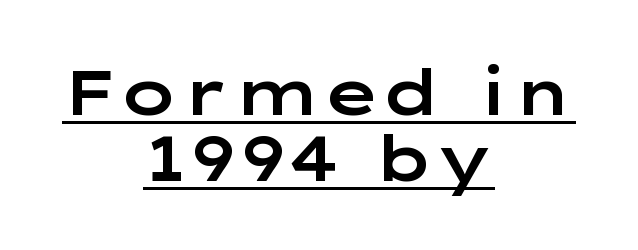
{"serif": "no", "italic": "no", "width": "wide", "stroke_contrast": "low", "x_height": "medium", "monospaced": "no", "underline": "yes", "align": "center", "line_spacing": "tight", "line_spacing_ratio": 1.05, "letter_spacing": "normal", "letter_spacing_em": 0.0, "glyph_px": 63}
